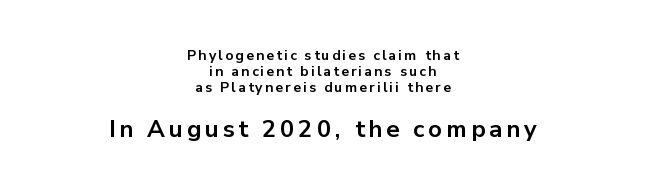
{"italic": "no", "bold": "yes", "underline": "no", "align": "center", "line_spacing": "tight", "line_spacing_ratio": 1.14, "larger_block": "second", "size_ratio": 1.71, "glyph_px": 24}
